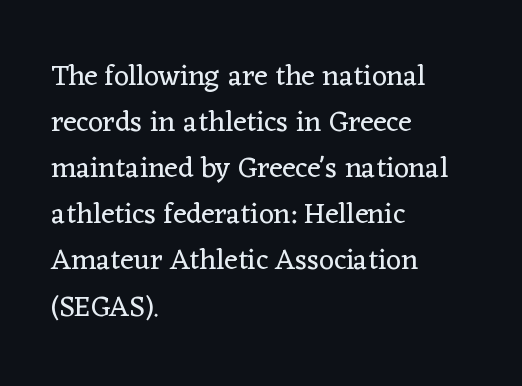
{"serif": "yes", "italic": "no", "bold": "no", "weight": "regular", "width": "normal", "stroke_contrast": "low", "x_height": "medium", "monospaced": "no", "underline": "no", "align": "left", "line_spacing": "normal", "line_spacing_ratio": 1.59, "letter_spacing": "normal", "letter_spacing_em": 0.0, "glyph_px": 29}
